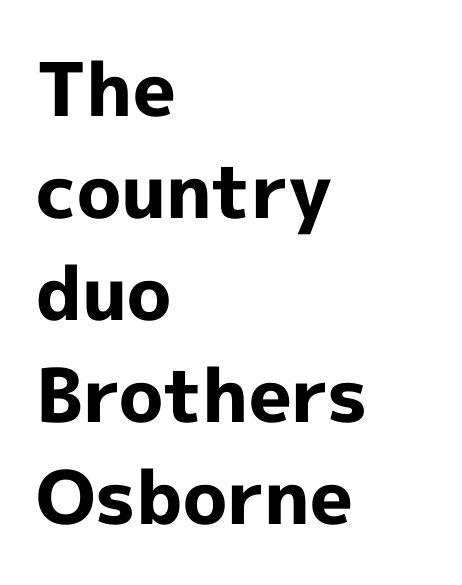
The image shows 74 px bold sans-serif type, upright; set left-aligned, normal line spacing (1.38x), normal letter spacing, not underlined; a medium x-height.
